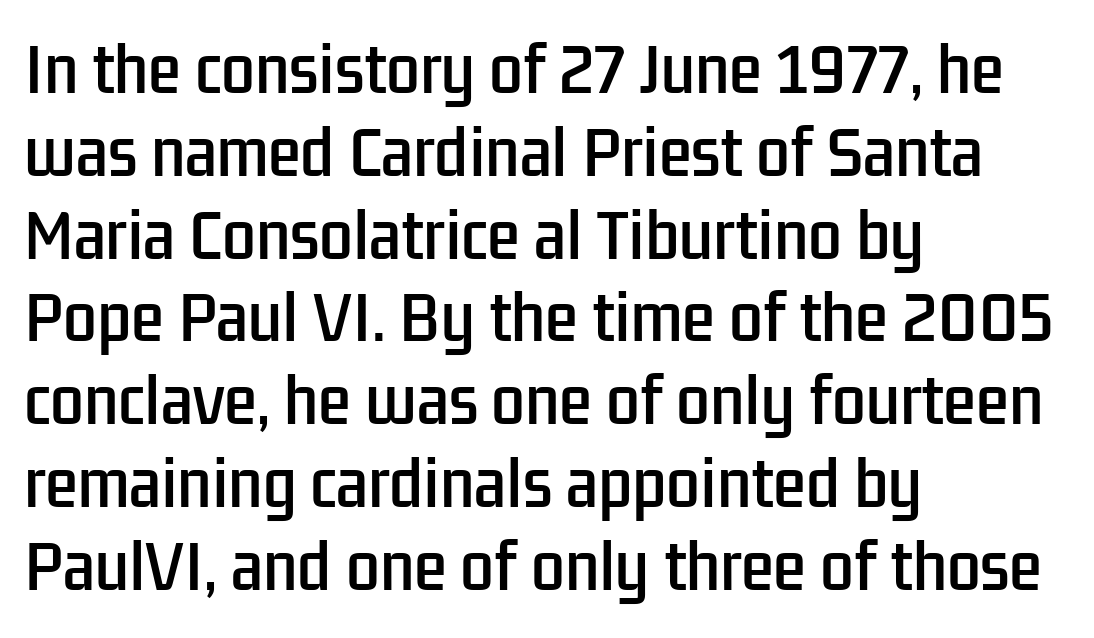
Q: Is the text italic (slanted)? A: No, it is upright.
Q: Is the typeface a serif or a sans-serif typeface? A: Sans-serif.
Q: Is the text underlined? A: No.
Q: How is the paragraph aligned? A: Left-aligned.
Q: Is the spacing between letters normal or unusually wide? A: Normal.
Q: Is the spacing between lines tight, normal or loose? A: Normal.
Q: Width (condensed, normal, or wide)? A: Condensed.
Q: Stroke contrast? A: Low.
Q: x-height? A: Medium.
Q: Monospaced? A: No.
